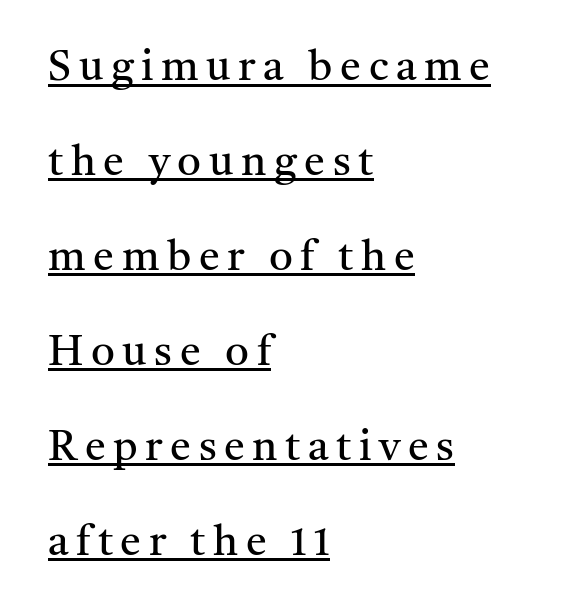
Q: Is the text bold? A: No.
Q: Is the text italic (slanted)? A: No, it is upright.
Q: Is the typeface a serif or a sans-serif typeface? A: Serif.
Q: Is the text underlined? A: Yes.
Q: How is the paragraph aligned? A: Left-aligned.
Q: Is the spacing between lines tight, normal or loose? A: Loose.
Q: Width (condensed, normal, or wide)? A: Normal.
Q: Stroke contrast? A: Medium.
Q: x-height? A: Medium.
Q: Monospaced? A: No.
